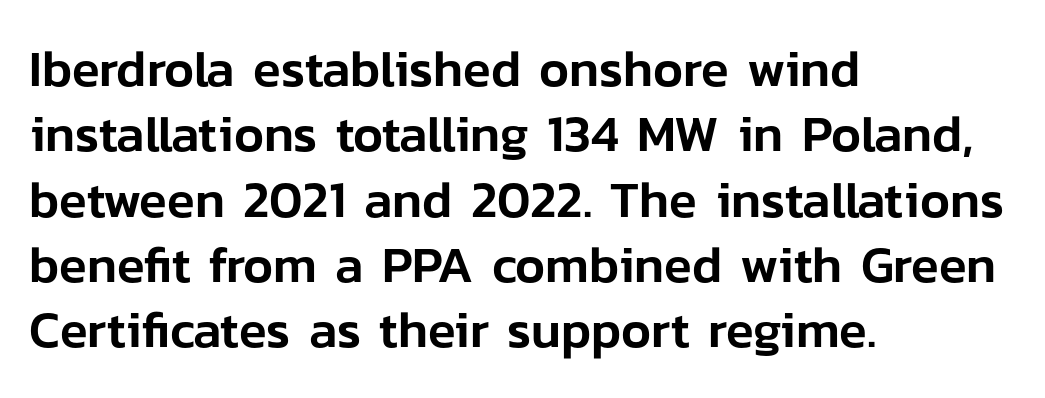
This sample is left-justified, so line endings fall wherever the words run out. The area under the type is left untouched. The glyphs in this specimen are sans serif. Is there much room between lines? A standard amount, neither cramped nor airy. In terms of posture, this sample is upright. Between one letter and the next there's only the usual sliver of space.
